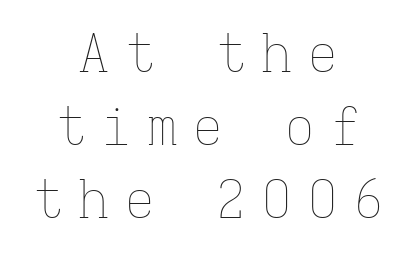
The image shows 52 px thin type, upright, monospaced; set centered, normal line spacing (1.4x), unusually wide letter spacing (+0.28 em), not underlined; low stroke contrast and a medium x-height.
